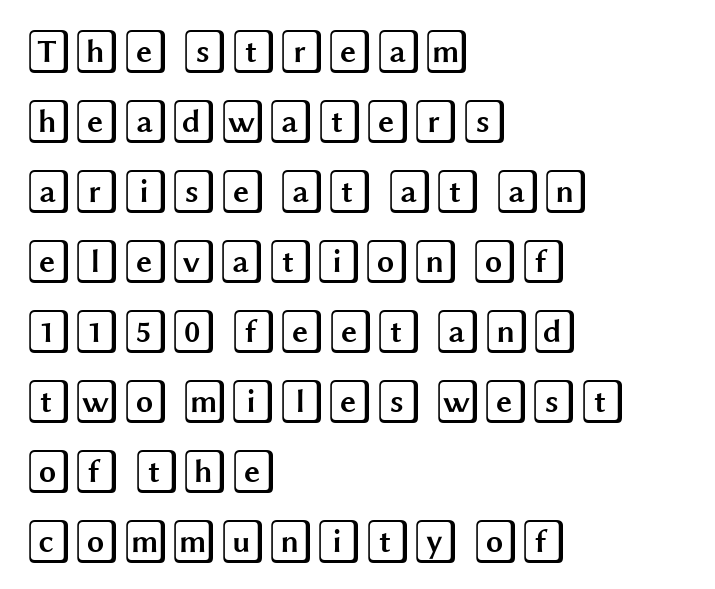
{"italic": "no", "width": "wide", "x_height": "large", "underline": "no", "align": "left", "line_spacing": "normal", "line_spacing_ratio": 1.59, "letter_spacing": "normal", "letter_spacing_em": 0.0, "glyph_px": 44}
